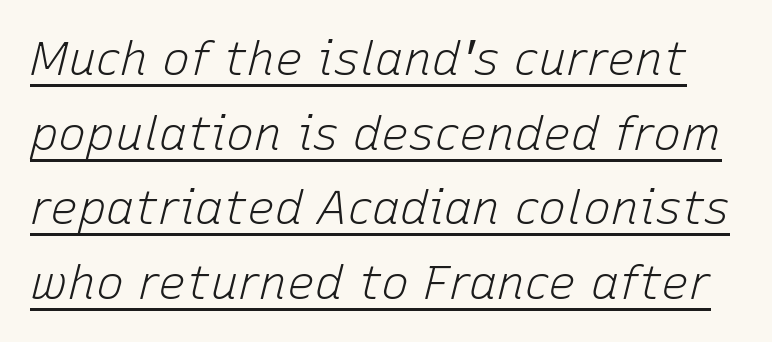
The image shows 47 px light type, italic (leaning right); set normal line spacing (1.59x), normal letter spacing, underlined; low stroke contrast and a medium x-height.
